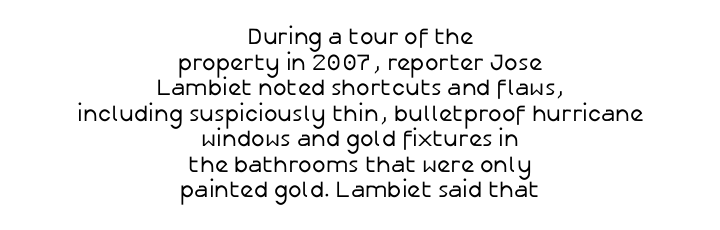
The weight tops out at a normal text grade. Both edges are ragged and mirror each other, which tells us the setting is centered. The tracking reads as untouched default to a designer's eye. No italicization has been applied; the sample stays upright. Unmarked baselines from the first word to the last.
